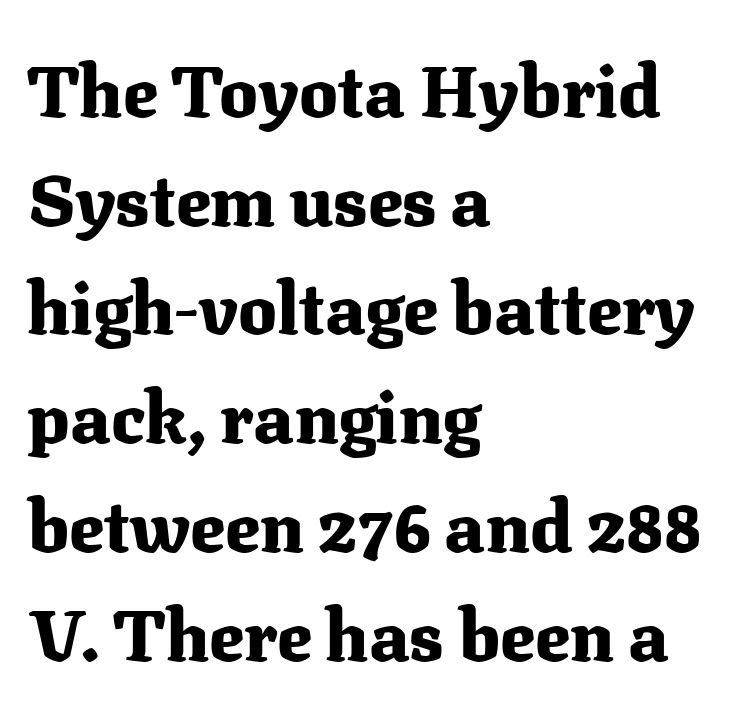
{"serif": "yes", "italic": "no", "bold": "yes", "weight": "heavy", "width": "normal", "stroke_contrast": "medium", "x_height": "medium", "monospaced": "no", "underline": "no", "align": "left", "line_spacing": "normal", "line_spacing_ratio": 1.51, "letter_spacing": "normal", "letter_spacing_em": 0.0, "glyph_px": 72}
